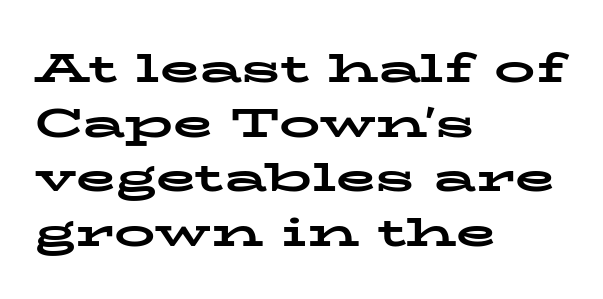
A roman cut, with each character standing at attention. Leftover space on each line is placed entirely after the last word. Quick note: underline off. Is this a fixed-width face? No — the glyphs have proportional, varying widths. The font is running at its bold setting. Look at the tracking — it's just the regular setting, nothing added.
